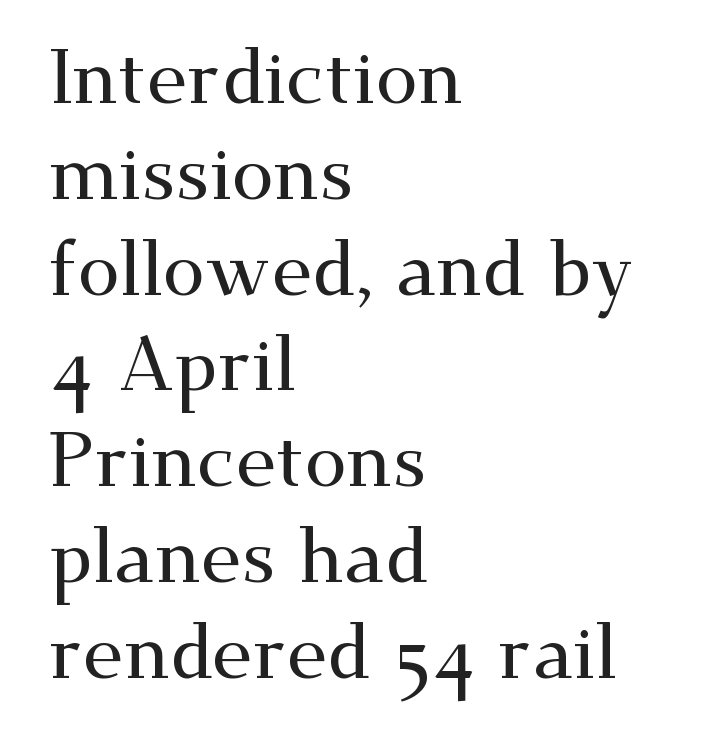
{"serif": "yes", "italic": "no", "width": "wide", "stroke_contrast": "medium", "x_height": "small", "monospaced": "no", "underline": "no", "align": "left", "line_spacing": "normal", "line_spacing_ratio": 1.26, "letter_spacing": "normal", "letter_spacing_em": 0.0, "glyph_px": 76}
